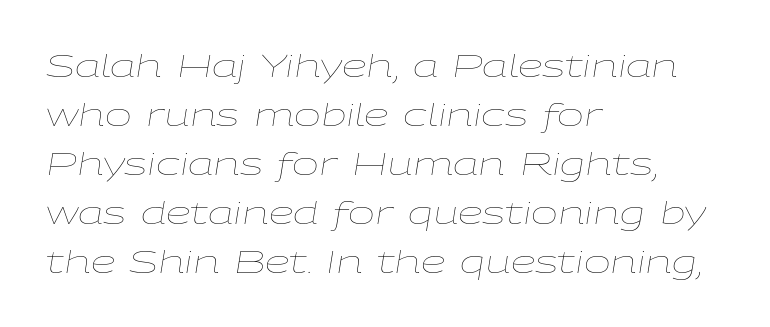
{"italic": "yes", "lean": "right", "slant_degrees": 9, "bold": "no", "weight": "thin", "width": "wide", "stroke_contrast": "low", "x_height": "medium", "monospaced": "no", "underline": "no", "align": "left", "line_spacing": "normal", "line_spacing_ratio": 1.53, "letter_spacing": "normal", "letter_spacing_em": 0.0, "glyph_px": 32}
